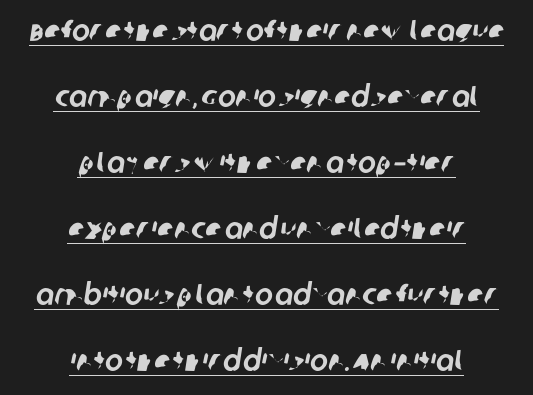
This sample is center-justified, so both line endings float freely. This sample trades compactness for vertical openness between lines. This sample uses a sans-serif face. Students, note that the glyphs here touch the page at normal intervals. Do the characters align in a grid? No, the font is proportional.
